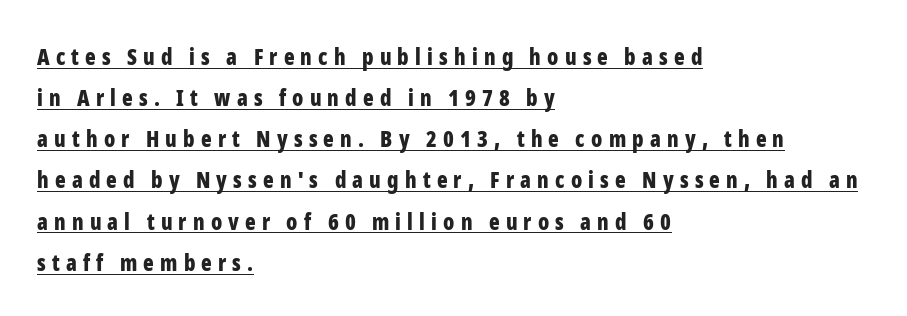
{"italic": "no", "bold": "yes", "underline": "yes", "align": "left", "line_spacing_ratio": 1.87, "letter_spacing": "wide", "letter_spacing_em": 0.28, "glyph_px": 22}
